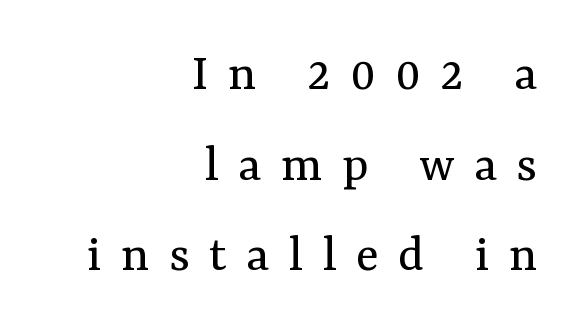
{"serif": "yes", "italic": "no", "bold": "no", "weight": "regular", "width": "normal", "stroke_contrast": "medium", "x_height": "medium", "monospaced": "no", "underline": "no", "align": "right", "line_spacing_ratio": 1.71, "letter_spacing": "wide", "letter_spacing_em": 0.37, "glyph_px": 53}
